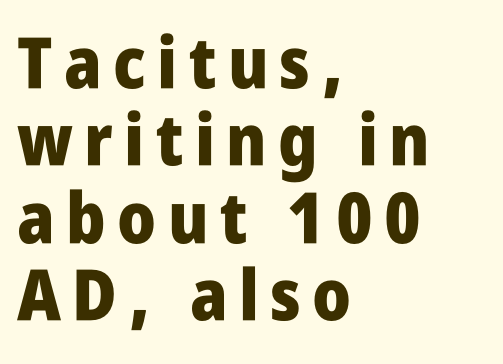
{"serif": "no", "italic": "no", "bold": "yes", "weight": "heavy", "width": "condensed", "stroke_contrast": "low", "x_height": "large", "monospaced": "no", "underline": "no", "align": "left", "line_spacing": "tight", "line_spacing_ratio": 1.09, "glyph_px": 71}
